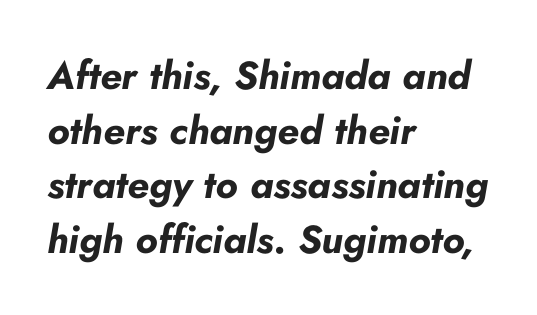
Note the varied advance widths — an 'i' is clearly narrower than an 'm'. Quick note: italic. The ragged edge is on the right, which tells us the setting is flush left. The gap between lines stays unmarked.
